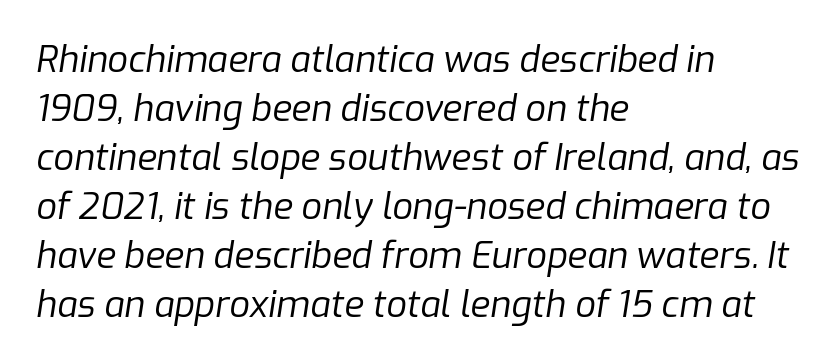
The image shows 36 px regular-weight type, italic (leaning right); set left-aligned, normal line spacing (1.36x), normal letter spacing, not underlined; low stroke contrast and a medium x-height.
